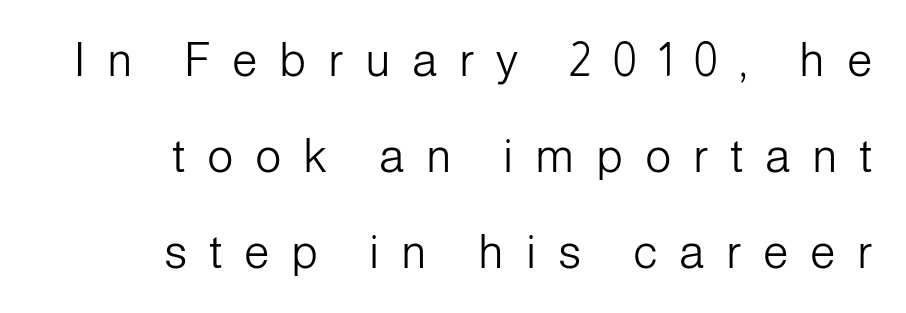
The image shows 46 px light sans-serif type, upright; set right-aligned, loose line spacing (2.09x), unusually wide letter spacing (+0.47 em), not underlined; low stroke contrast and a medium x-height.
